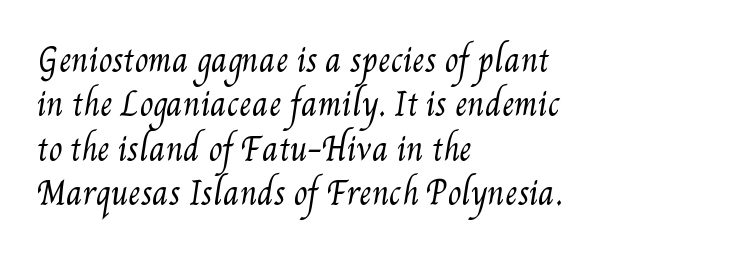
{"bold": "no", "weight": "regular", "width": "condensed", "stroke_contrast": "medium", "x_height": "small", "monospaced": "no", "underline": "no", "align": "left", "line_spacing": "normal", "line_spacing_ratio": 1.43, "letter_spacing": "normal", "letter_spacing_em": 0.0, "glyph_px": 31}
